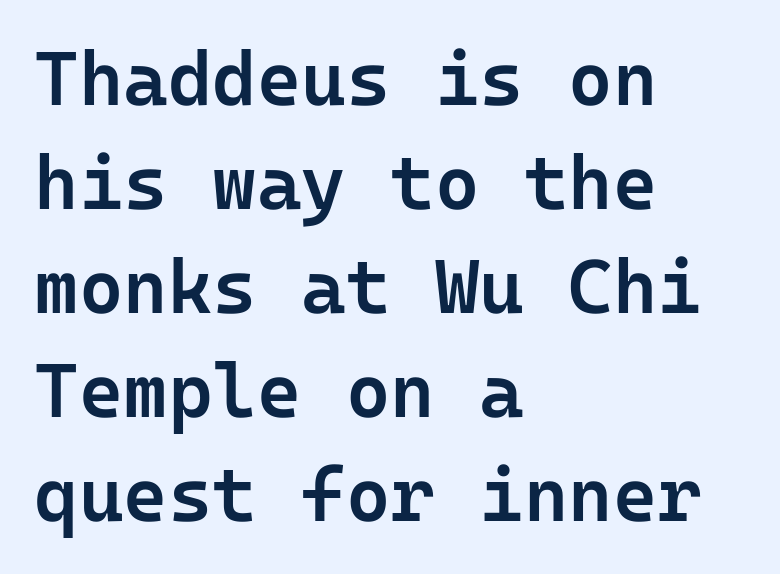
Here the glyphs are tracked normally, forming tight word shapes. This block has exactly the height ordinary leading produces. Is this a sans? Yes — the strokes have no serifs. Line beginnings align vertically; line endings do not. If you drew a line through each stem, it would be perfectly vertical. Lines of text with bare space underneath.
